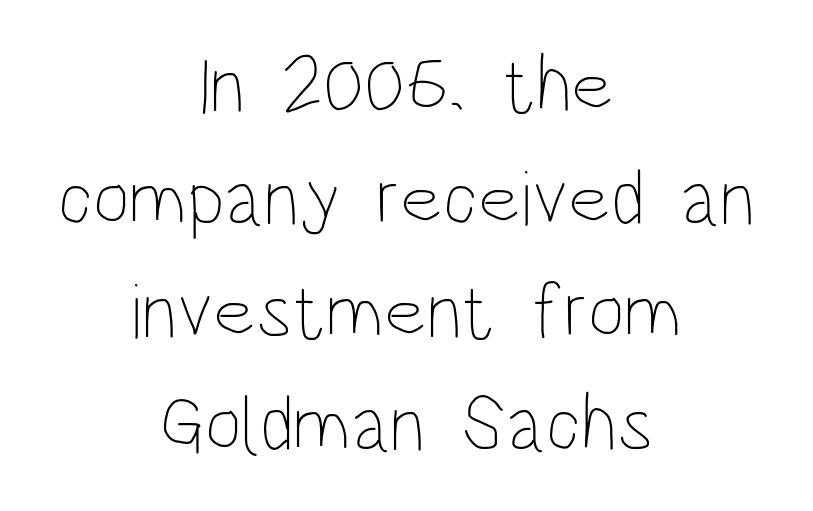
{"italic": "no", "bold": "no", "weight": "thin", "width": "condensed", "stroke_contrast": "low", "x_height": "large", "monospaced": "no", "underline": "no", "align": "center", "line_spacing": "normal", "line_spacing_ratio": 1.43, "letter_spacing": "normal", "letter_spacing_em": 0.0, "glyph_px": 79}
